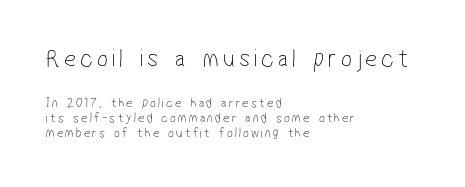
Typesetter's note — upper block bumped up in size, lower block left smaller. Caption: face not bold, strokes unweighted. Is there much room between lines? No — they nearly touch. All the whitespace from short lines collects on the right. The passage shown is not underscored anywhere.
